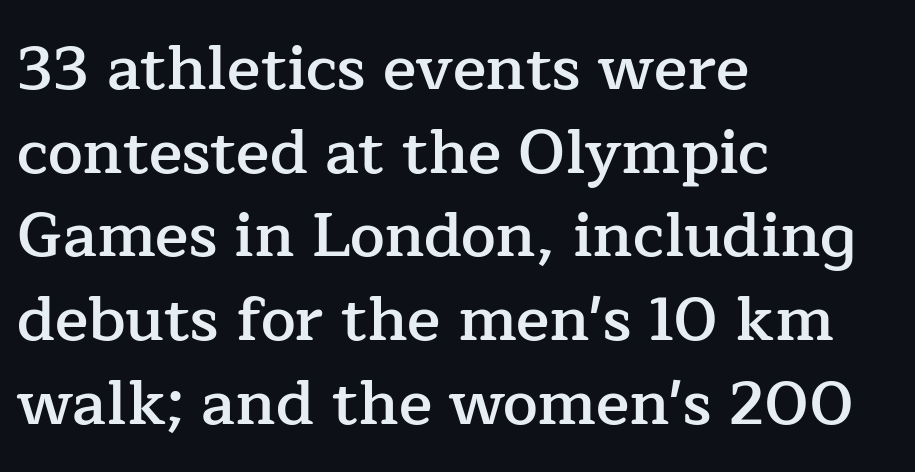
Q: Is the text bold? A: Semi-bold.
Q: Is the text italic (slanted)? A: No, it is upright.
Q: Is the typeface a serif or a sans-serif typeface? A: Serif.
Q: Is the text underlined? A: No.
Q: How is the paragraph aligned? A: Left-aligned.
Q: Is the spacing between letters normal or unusually wide? A: Normal.
Q: Is the spacing between lines tight, normal or loose? A: Normal.
Q: Width (condensed, normal, or wide)? A: Normal.
Q: Stroke contrast? A: Low.
Q: x-height? A: Medium.
Q: Monospaced? A: No.
